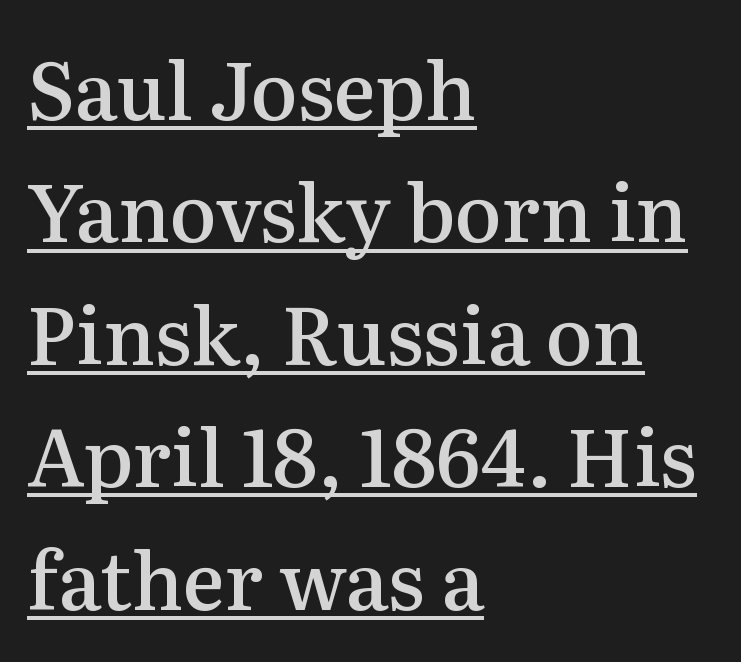
{"serif": "yes", "italic": "no", "bold": "semi", "weight": "semibold", "width": "normal", "stroke_contrast": "medium", "x_height": "medium", "monospaced": "no", "underline": "yes", "align": "left", "line_spacing": "normal", "line_spacing_ratio": 1.55, "letter_spacing": "normal", "letter_spacing_em": 0.0, "glyph_px": 79}
